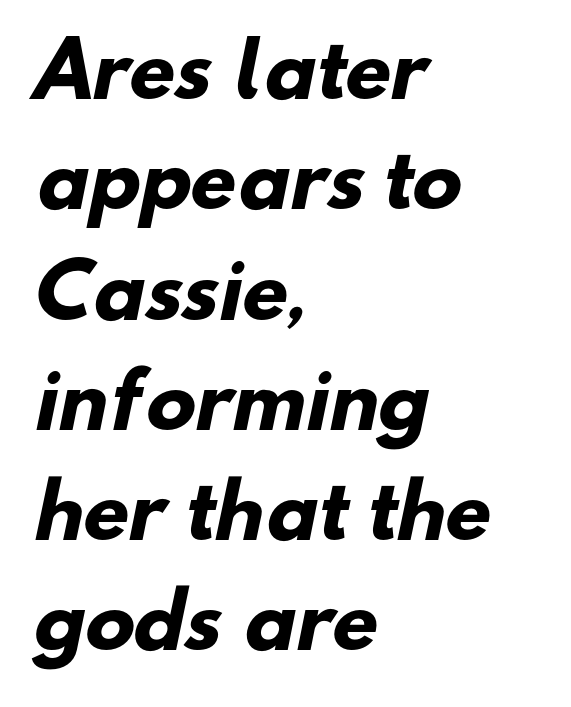
Nothing unusual about the tracking: characters are spaced as the font intends. The lines sit at an ordinary, default distance from one another. What kind of face is this? One without serifs — a sans. No word sits above an underline. A classic flush-left, rag-right setting is used for this passage.
